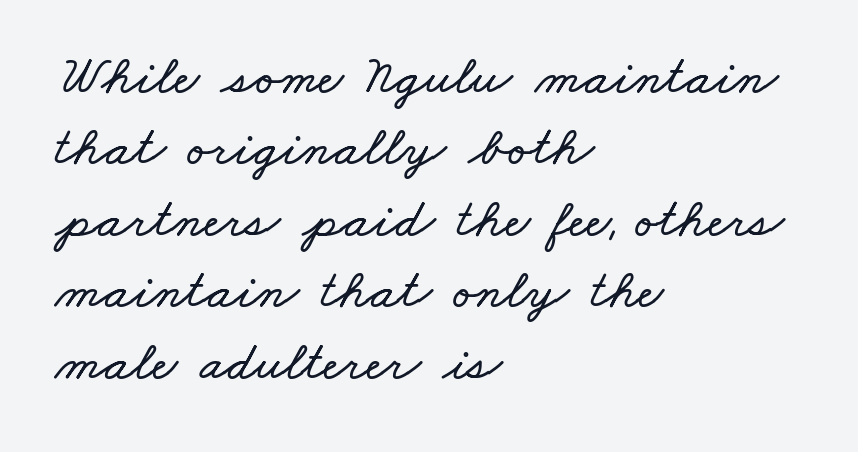
There is no visible air inserted between adjacent glyphs. Decoration check: the copy has no underline. Interline gaps are of average width in this sample. Left-aligned paragraph, ragged on the right. Varying glyph widths throughout — classic text-font behaviour.
